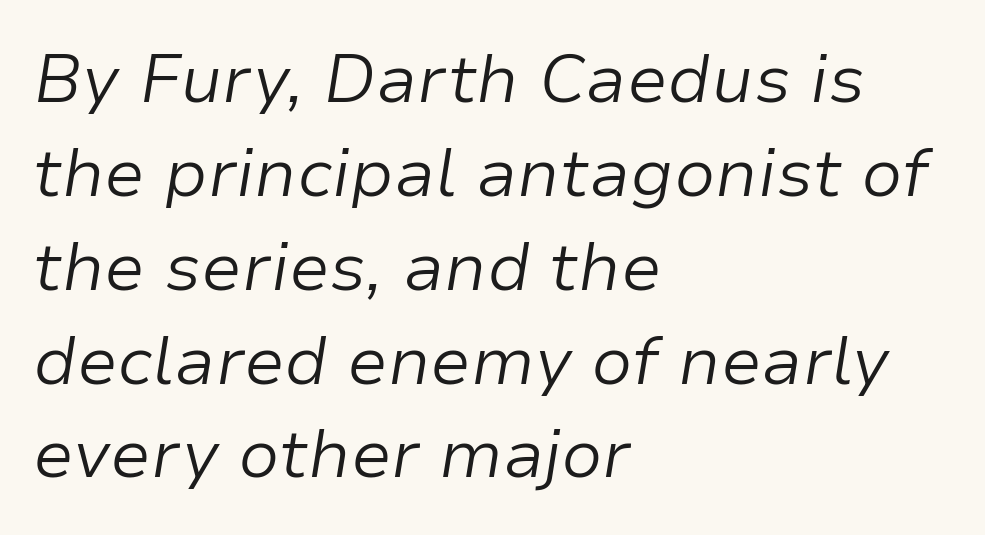
You can tell it's italic because the verticals aren't actually vertical. Weight: not bold — regular or lighter. Left-aligned paragraph, ragged on the right. Short note: letters normally spaced.
